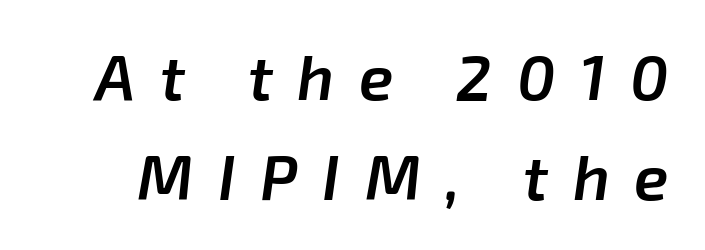
Q: Is the text bold? A: Semi-bold.
Q: Is the text italic (slanted)? A: Yes, it leans right by about 8 degrees.
Q: Is the text underlined? A: No.
Q: Is the spacing between letters normal or unusually wide? A: Unusually wide.
Q: Is the spacing between lines tight, normal or loose? A: Normal.
Q: Width (condensed, normal, or wide)? A: Normal.
Q: Stroke contrast? A: Low.
Q: x-height? A: Medium.
Q: Monospaced? A: No.
